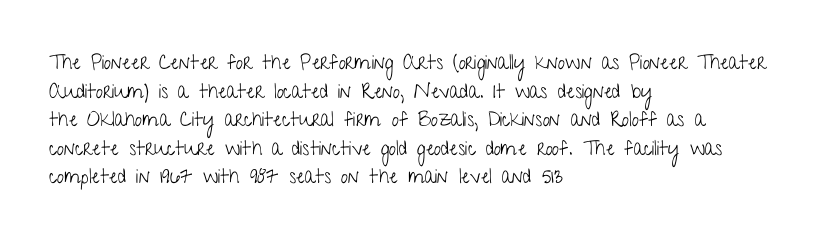
{"italic": "no", "bold": "no", "underline": "no", "align": "left", "line_spacing": "normal", "line_spacing_ratio": 1.43, "letter_spacing": "normal", "letter_spacing_em": 0.0, "glyph_px": 20}
